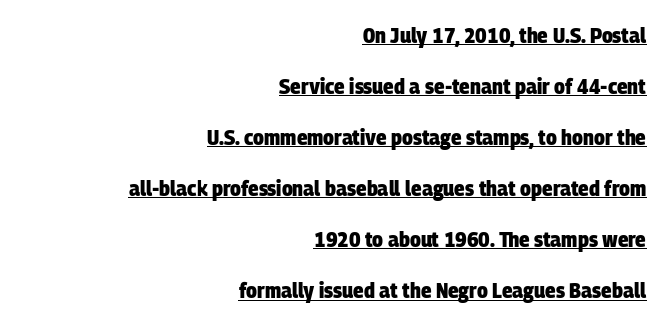
The glyphs have the mass of a bold cut. Here the glyphs are tracked normally, forming tight word shapes. Underlined type. The paragraph has a hard right edge and a soft left edge. Vertical spacing — loose.
